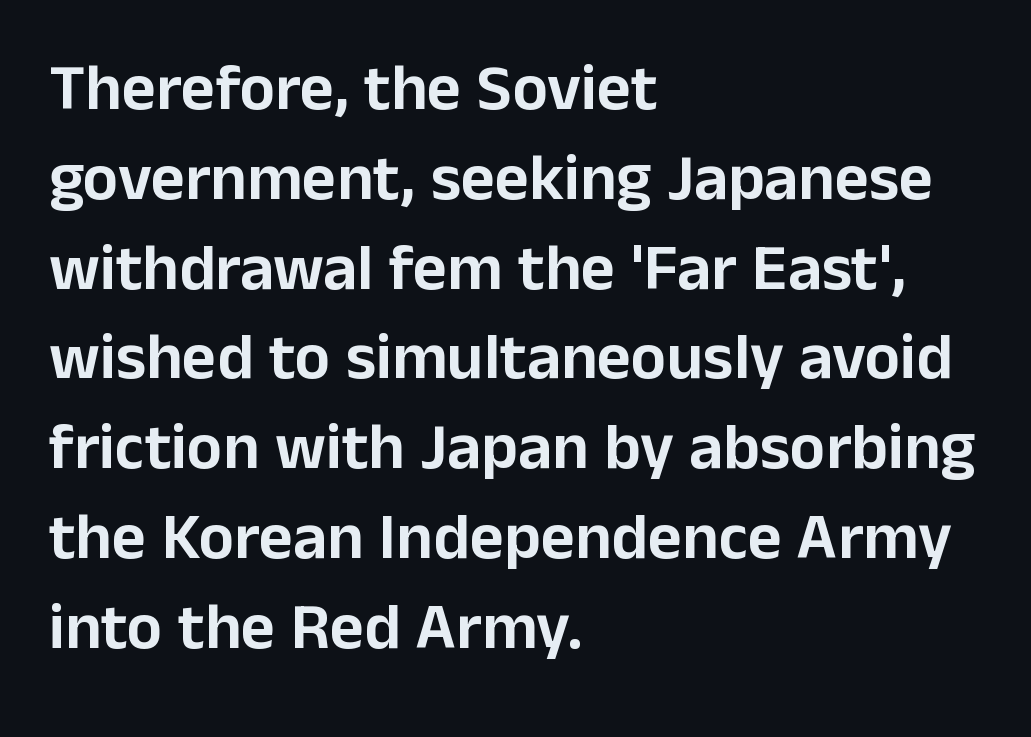
Q: Is the text italic (slanted)? A: No, it is upright.
Q: Is the typeface a serif or a sans-serif typeface? A: Sans-serif.
Q: Is the text underlined? A: No.
Q: How is the paragraph aligned? A: Left-aligned.
Q: Is the spacing between letters normal or unusually wide? A: Normal.
Q: Is the spacing between lines tight, normal or loose? A: Normal.
Q: Width (condensed, normal, or wide)? A: Normal.
Q: Stroke contrast? A: Low.
Q: x-height? A: Medium.
Q: Monospaced? A: No.
